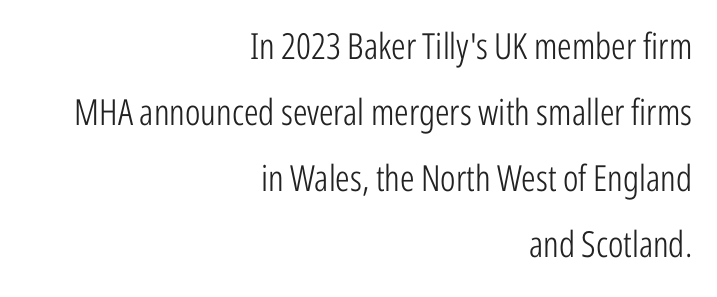
Q: Is the text bold? A: No.
Q: Is the text italic (slanted)? A: No, it is upright.
Q: Is the typeface a serif or a sans-serif typeface? A: Sans-serif.
Q: Is the text underlined? A: No.
Q: How is the paragraph aligned? A: Right-aligned.
Q: Is the spacing between letters normal or unusually wide? A: Normal.
Q: Width (condensed, normal, or wide)? A: Condensed.
Q: Stroke contrast? A: Low.
Q: x-height? A: Medium.
Q: Monospaced? A: No.
